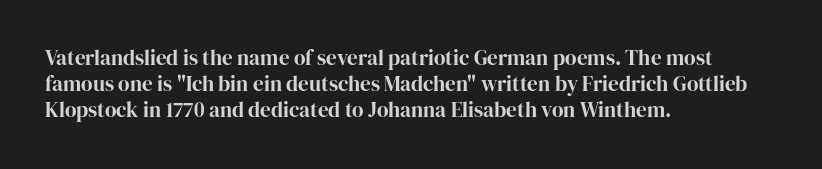
Q: Is the text italic (slanted)? A: No, it is upright.
Q: Is the text underlined? A: No.
Q: How is the paragraph aligned? A: Left-aligned.
Q: Is the spacing between letters normal or unusually wide? A: Normal.
